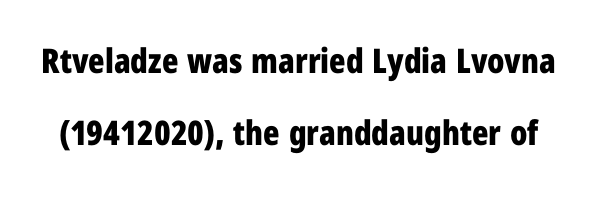
The lettering holds an erect, upright posture throughout. These lines are rendered in a variable-pitch font. Regarding serifs, this sample does without them. In terms of leading, this rendering errs on the spacious side. A clean baseline with only descenders dipping below it. No extra tracking has been applied to these lines.
